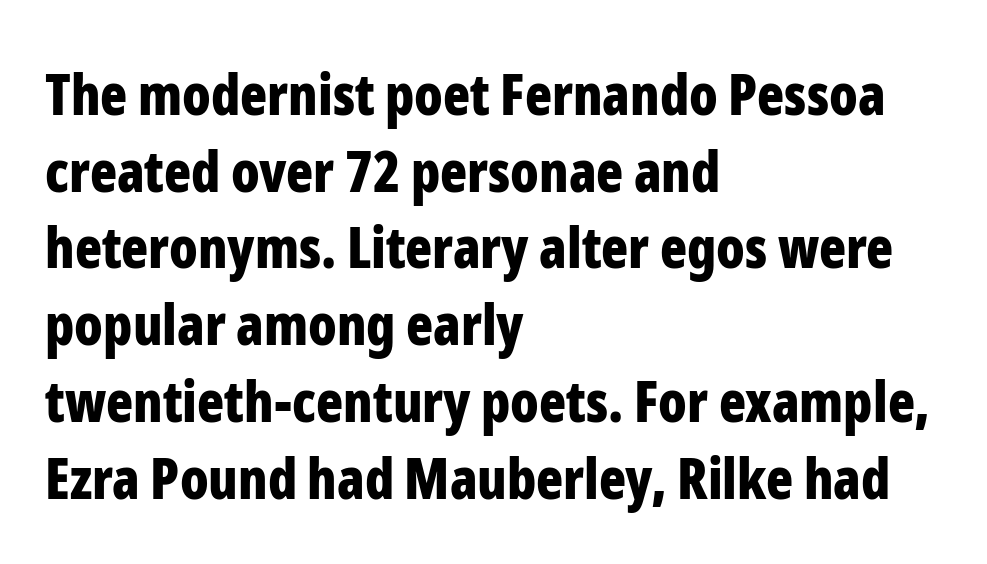
A dark, heavy texture on the line: the type is bold. These lines stack with their left ends in a neat column. Tracking value appears to be zero — textbook default spacing. The face used here is proportionally spaced, like ordinary book or web type. Rule under the text: the space is simply empty.
